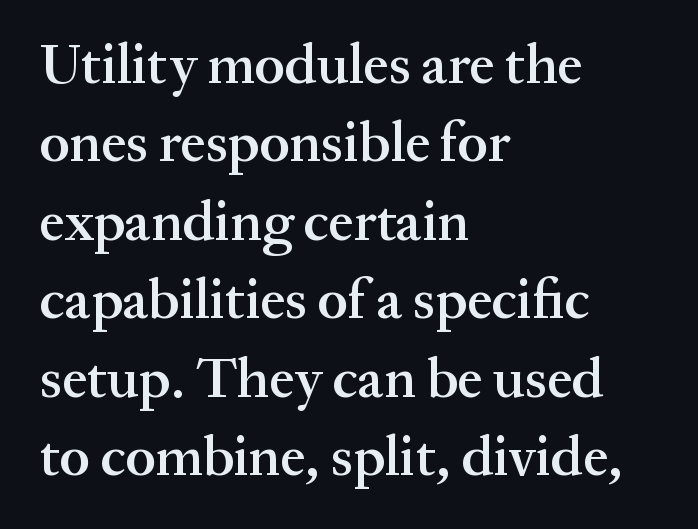
Q: Is the text bold? A: Semi-bold.
Q: Is the text italic (slanted)? A: No, it is upright.
Q: Is the typeface a serif or a sans-serif typeface? A: Serif.
Q: Is the text underlined? A: No.
Q: How is the paragraph aligned? A: Left-aligned.
Q: Is the spacing between letters normal or unusually wide? A: Normal.
Q: Is the spacing between lines tight, normal or loose? A: Normal.
Q: Width (condensed, normal, or wide)? A: Normal.
Q: Stroke contrast? A: Medium.
Q: x-height? A: Medium.
Q: Monospaced? A: No.
